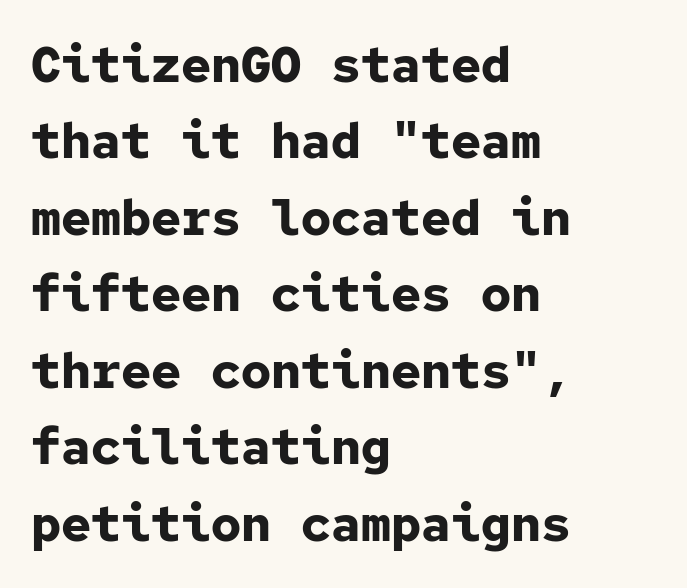
Q: Is the text bold? A: Yes.
Q: Is the text italic (slanted)? A: No, it is upright.
Q: Is the typeface a serif or a sans-serif typeface? A: Sans-serif.
Q: Is the text underlined? A: No.
Q: How is the paragraph aligned? A: Left-aligned.
Q: Is the spacing between letters normal or unusually wide? A: Normal.
Q: Is the spacing between lines tight, normal or loose? A: Normal.
Q: Width (condensed, normal, or wide)? A: Normal.
Q: Stroke contrast? A: Low.
Q: x-height? A: Medium.
Q: Monospaced? A: Yes.
